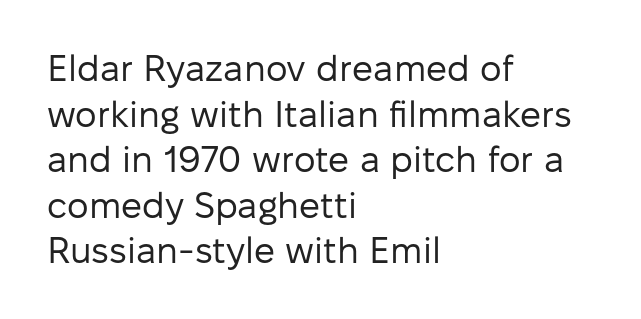
Q: Is the text bold? A: No.
Q: Is the text italic (slanted)? A: No, it is upright.
Q: Is the typeface a serif or a sans-serif typeface? A: Sans-serif.
Q: Is the text underlined? A: No.
Q: How is the paragraph aligned? A: Left-aligned.
Q: Is the spacing between letters normal or unusually wide? A: Normal.
Q: Width (condensed, normal, or wide)? A: Normal.
Q: Stroke contrast? A: Low.
Q: x-height? A: Medium.
Q: Monospaced? A: No.
